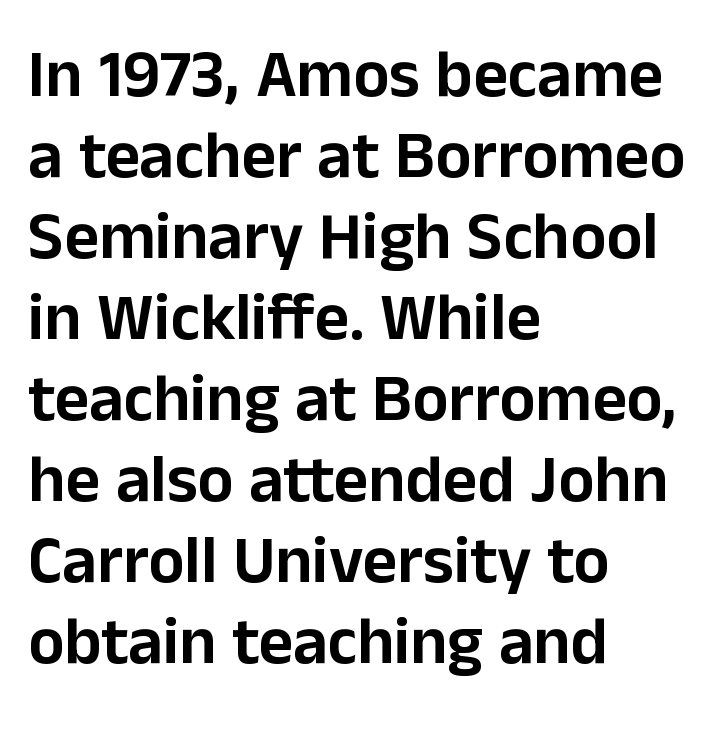
Q: Is the text italic (slanted)? A: No, it is upright.
Q: Is the typeface a serif or a sans-serif typeface? A: Sans-serif.
Q: Is the text underlined? A: No.
Q: How is the paragraph aligned? A: Left-aligned.
Q: Is the spacing between letters normal or unusually wide? A: Normal.
Q: Width (condensed, normal, or wide)? A: Normal.
Q: Stroke contrast? A: Low.
Q: x-height? A: Medium.
Q: Monospaced? A: No.
